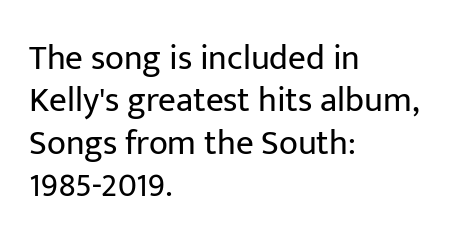
This sample uses plain, unmodified letter spacing. The passage is arranged the way most books set body copy — flush left. Weight: in the light-to-regular range. A typesetter would call this proportional, since set widths differ per character. Vertical strokes here are truly vertical. Nothing sits at the stroke ends, so this counts as sans-serif.
